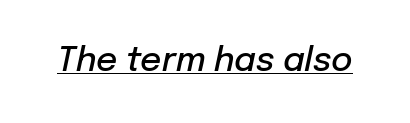
{"italic": "yes", "lean": "right", "slant_degrees": 12, "bold": "semi", "weight": "semibold", "width": "normal", "stroke_contrast": "low", "x_height": "medium", "monospaced": "no", "underline": "yes", "letter_spacing": "normal", "letter_spacing_em": 0.0, "glyph_px": 33}
